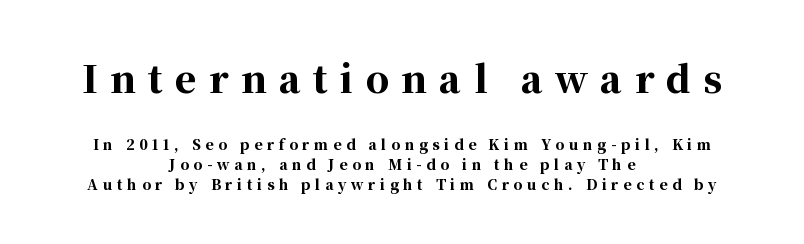
The image shows 37 px bold serif type, upright; set centered, normal line spacing (1.43x), unusually wide letter spacing (+0.33 em), not underlined; the first (top) block is 2.64x larger; high stroke contrast and a medium x-height.
